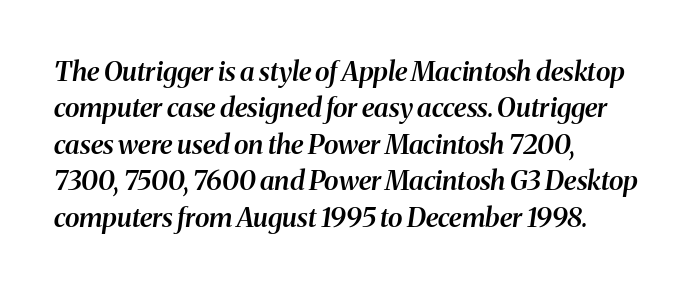
The image shows 27 px text type, italic (leaning right); set left-aligned, normal line spacing (1.35x), normal letter spacing, not underlined.
